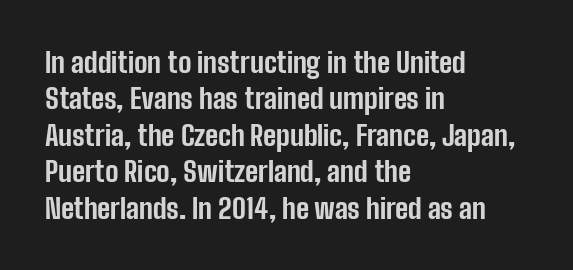
Q: Is the text bold? A: Yes.
Q: Is the text italic (slanted)? A: No, it is upright.
Q: Is the typeface a serif or a sans-serif typeface? A: Sans-serif.
Q: Is the text underlined? A: No.
Q: How is the paragraph aligned? A: Left-aligned.
Q: Is the spacing between letters normal or unusually wide? A: Normal.
Q: Is the spacing between lines tight, normal or loose? A: Normal.
Q: Width (condensed, normal, or wide)? A: Condensed.
Q: Stroke contrast? A: Low.
Q: x-height? A: Medium.
Q: Monospaced? A: No.
